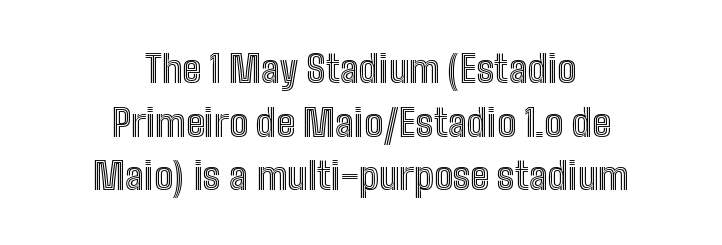
Q: Is the text italic (slanted)? A: No, it is upright.
Q: Is the text underlined? A: No.
Q: How is the paragraph aligned? A: Centered.
Q: Is the spacing between letters normal or unusually wide? A: Normal.
Q: Is the spacing between lines tight, normal or loose? A: Normal.
Q: Width (condensed, normal, or wide)? A: Condensed.
Q: x-height? A: Medium.
Q: Monospaced? A: No.
